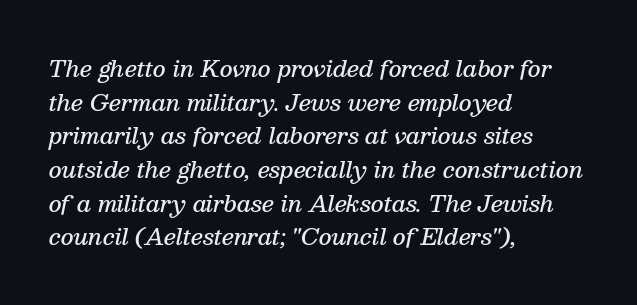
Q: Is the text bold? A: Semi-bold.
Q: Is the text italic (slanted)? A: Yes, it leans right by about 13 degrees.
Q: Is the text underlined? A: No.
Q: How is the paragraph aligned? A: Left-aligned.
Q: Is the spacing between letters normal or unusually wide? A: Normal.
Q: Is the spacing between lines tight, normal or loose? A: Normal.
